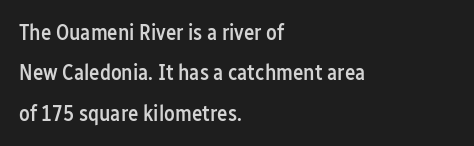
Q: Is the text bold? A: Semi-bold.
Q: Is the text italic (slanted)? A: No, it is upright.
Q: Is the text underlined? A: No.
Q: How is the paragraph aligned? A: Left-aligned.
Q: Is the spacing between letters normal or unusually wide? A: Normal.
